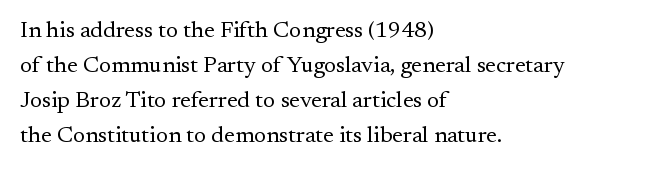
Weight: not bold — regular or lighter. The typesetter chose a ragged-right arrangement here. Each new line begins a customary step beneath the previous one. You could call the tracking neutral — neither tight nor loose. Only glyphs here, with clear space below each row. You can tell it's not italic because the verticals are truly vertical.
